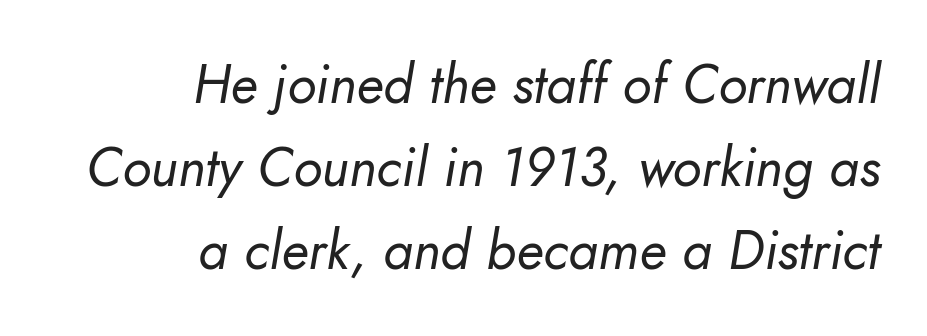
The image shows 54 px regular-weight type, italic (leaning right); set right-aligned, normal line spacing (1.54x), normal letter spacing, not underlined; low stroke contrast and a small x-height.
